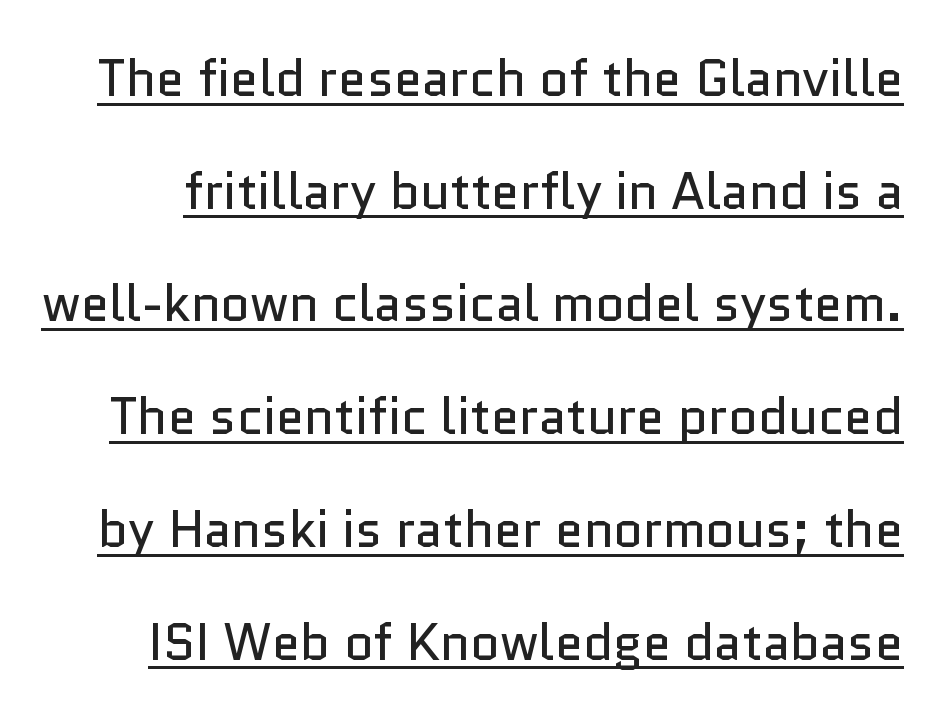
The image shows 51 px regular-weight sans-serif type, upright; set loose line spacing (2.21x), normal letter spacing, underlined; low stroke contrast and a medium x-height.
